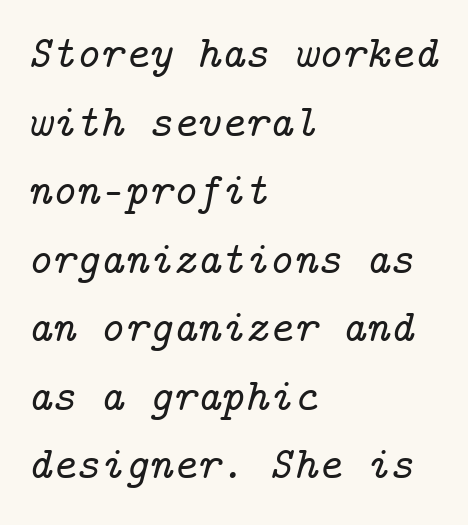
{"serif": "yes", "italic": "yes", "lean": "right", "slant_degrees": 14, "width": "normal", "stroke_contrast": "low", "x_height": "medium", "underline": "no", "align": "left", "line_spacing": "normal", "line_spacing_ratio": 1.49, "letter_spacing": "normal", "letter_spacing_em": 0.0, "glyph_px": 46}
